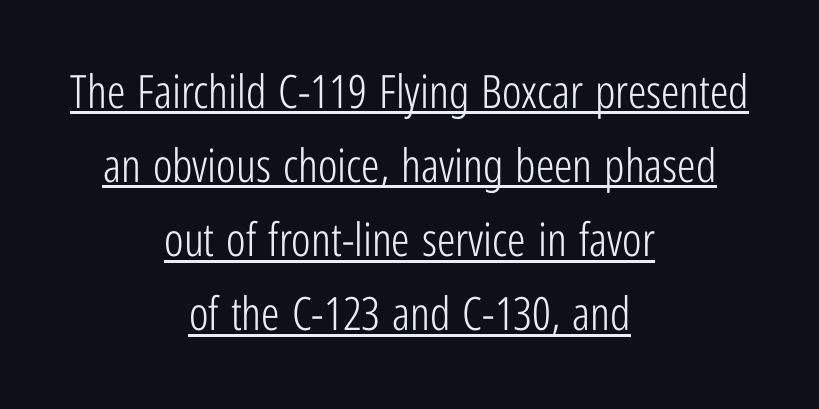
Q: Is the text bold? A: No.
Q: Is the text italic (slanted)? A: No, it is upright.
Q: Is the typeface a serif or a sans-serif typeface? A: Sans-serif.
Q: Is the text underlined? A: Yes.
Q: How is the paragraph aligned? A: Centered.
Q: Is the spacing between letters normal or unusually wide? A: Normal.
Q: Is the spacing between lines tight, normal or loose? A: Normal.
Q: Width (condensed, normal, or wide)? A: Condensed.
Q: Stroke contrast? A: Low.
Q: x-height? A: Medium.
Q: Monospaced? A: No.
